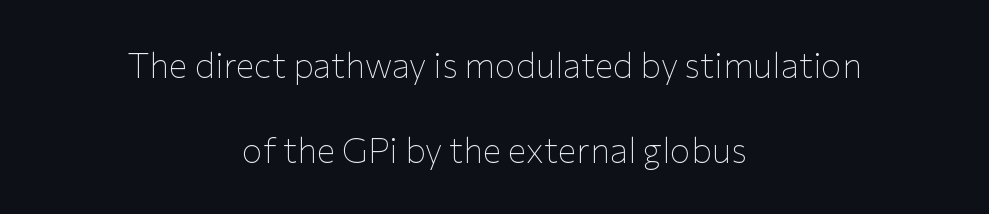
{"serif": "no", "italic": "no", "bold": "no", "weight": "thin", "width": "normal", "stroke_contrast": "low", "x_height": "medium", "monospaced": "no", "underline": "no", "align": "center", "line_spacing": "loose", "line_spacing_ratio": 2.43, "letter_spacing": "normal", "letter_spacing_em": 0.0, "glyph_px": 35}
